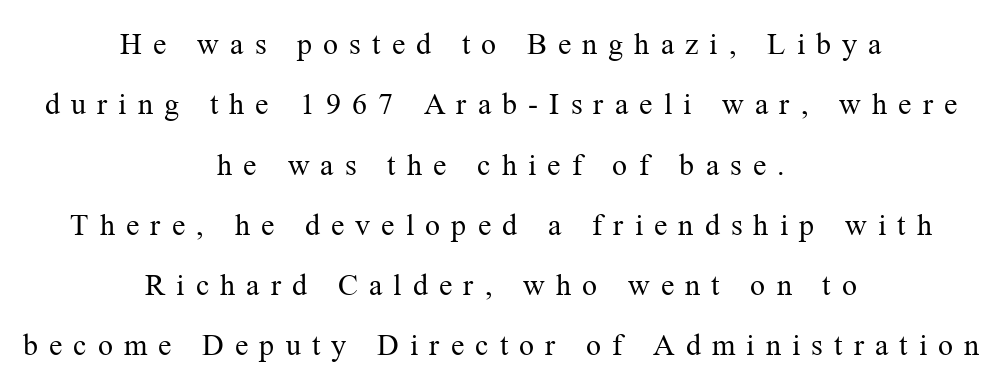
The image shows 30 px regular-weight serif type, upright; set centered, loose line spacing (2.01x), unusually wide letter spacing (+0.37 em), not underlined; medium stroke contrast and a medium x-height.
